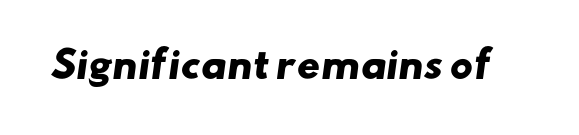
Q: Is the text bold? A: Yes.
Q: Is the typeface a serif or a sans-serif typeface? A: Sans-serif.
Q: Is the text underlined? A: No.
Q: Is the spacing between letters normal or unusually wide? A: Normal.
Q: Width (condensed, normal, or wide)? A: Wide.
Q: Stroke contrast? A: Low.
Q: x-height? A: Small.
Q: Monospaced? A: No.
